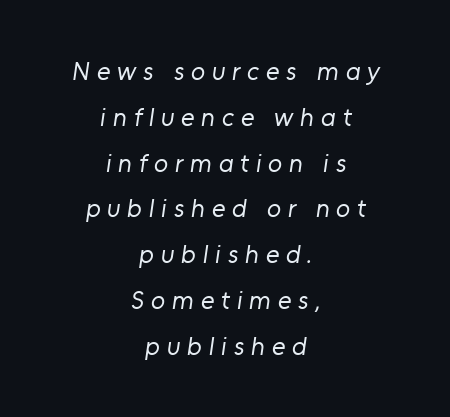
The image shows 26 px text type; set centered, line spacing 1.76x, unusually wide letter spacing (+0.26 em), not underlined.
